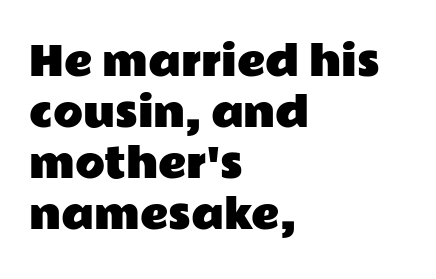
Q: Is the text italic (slanted)? A: No, it is upright.
Q: Is the typeface a serif or a sans-serif typeface? A: Sans-serif.
Q: Is the text underlined? A: No.
Q: How is the paragraph aligned? A: Left-aligned.
Q: Is the spacing between letters normal or unusually wide? A: Normal.
Q: Is the spacing between lines tight, normal or loose? A: Normal.
Q: Width (condensed, normal, or wide)? A: Wide.
Q: Stroke contrast? A: Low.
Q: x-height? A: Medium.
Q: Monospaced? A: No.
